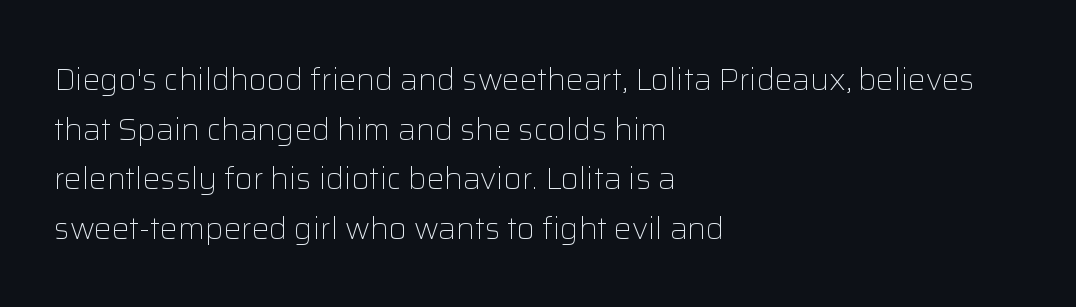
Q: Is the text bold? A: No.
Q: Is the text italic (slanted)? A: No, it is upright.
Q: Is the typeface a serif or a sans-serif typeface? A: Sans-serif.
Q: Is the text underlined? A: No.
Q: How is the paragraph aligned? A: Left-aligned.
Q: Is the spacing between letters normal or unusually wide? A: Normal.
Q: Is the spacing between lines tight, normal or loose? A: Normal.
Q: Width (condensed, normal, or wide)? A: Normal.
Q: Stroke contrast? A: Low.
Q: x-height? A: Medium.
Q: Monospaced? A: No.
